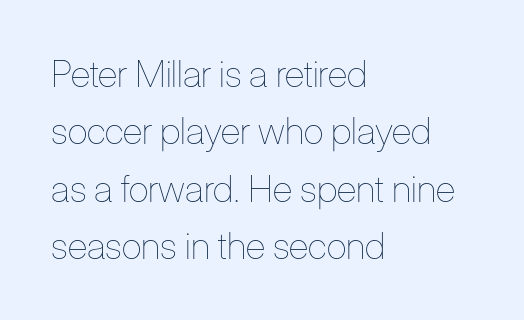
Q: Is the text bold? A: No.
Q: Is the text italic (slanted)? A: No, it is upright.
Q: Is the text underlined? A: No.
Q: How is the paragraph aligned? A: Left-aligned.
Q: Is the spacing between letters normal or unusually wide? A: Normal.
Q: Is the spacing between lines tight, normal or loose? A: Normal.
Q: Width (condensed, normal, or wide)? A: Condensed.
Q: Stroke contrast? A: Low.
Q: x-height? A: Medium.
Q: Monospaced? A: No.
